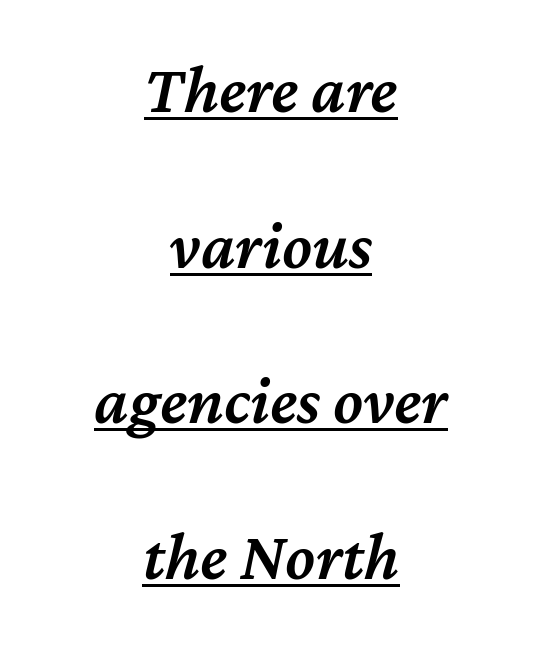
Q: Is the text bold? A: Semi-bold.
Q: Is the text italic (slanted)? A: Yes, it leans right by about 12 degrees.
Q: Is the text underlined? A: Yes.
Q: How is the paragraph aligned? A: Centered.
Q: Is the spacing between letters normal or unusually wide? A: Normal.
Q: Is the spacing between lines tight, normal or loose? A: Loose.
Q: Width (condensed, normal, or wide)? A: Normal.
Q: Stroke contrast? A: Medium.
Q: x-height? A: Medium.
Q: Monospaced? A: No.
